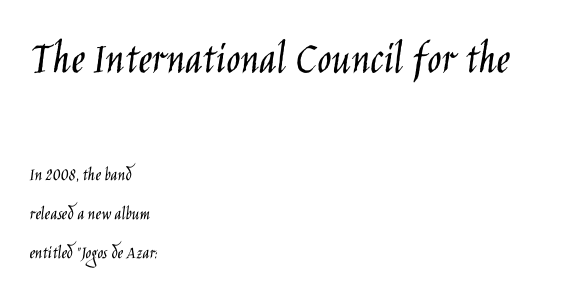
{"serif": "no", "bold": "no", "weight": "light", "width": "condensed", "stroke_contrast": "low", "x_height": "large", "monospaced": "no", "underline": "no", "align": "left", "line_spacing": "loose", "line_spacing_ratio": 2.04, "letter_spacing": "normal", "letter_spacing_em": 0.0, "larger_block": "first", "size_ratio": 2.47, "glyph_px": 47}
